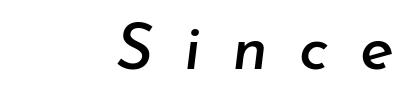
The image shows 64 px text type, italic (leaning right); set right-aligned, unusually wide letter spacing (+0.49 em), not underlined; low stroke contrast and a small x-height.
